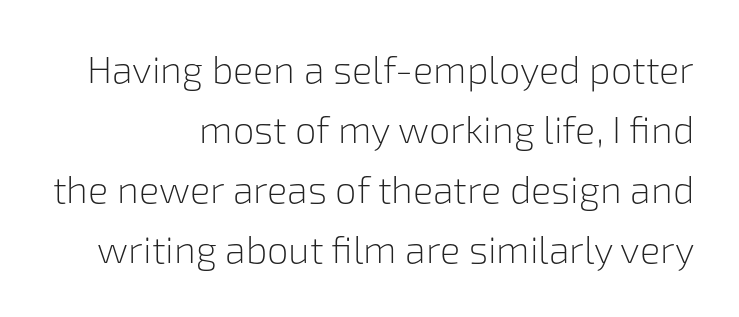
{"serif": "no", "italic": "no", "bold": "no", "weight": "light", "width": "normal", "stroke_contrast": "low", "x_height": "medium", "monospaced": "no", "underline": "no", "align": "right", "line_spacing": "normal", "line_spacing_ratio": 1.58, "letter_spacing": "normal", "letter_spacing_em": 0.0, "glyph_px": 38}
